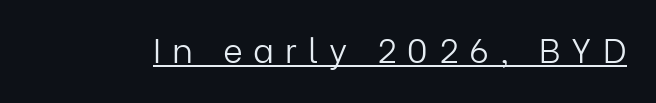
The image shows 34 px light sans-serif type, upright; set unusually wide letter spacing (+0.32 em), underlined; low stroke contrast and a medium x-height.
